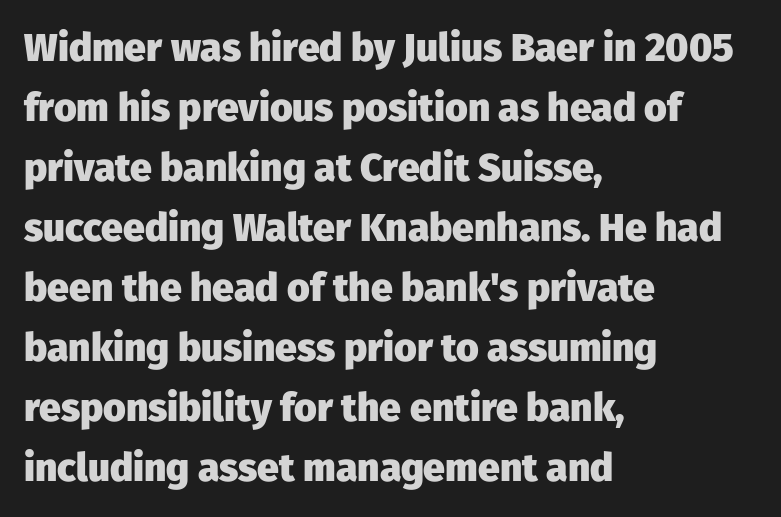
The face used here is a sans, in the tradition of grotesques and geometrics. The specimen omits any rule beneath the text block's lines. Summary of weight: heavy, a full bold. Each new line begins a customary step beneath the previous one. Quick note: not italic, upright.
